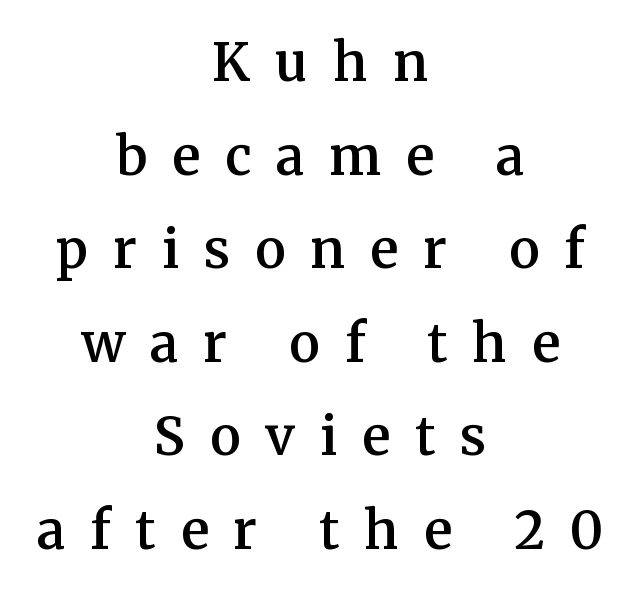
Q: Is the text bold? A: Semi-bold.
Q: Is the text italic (slanted)? A: No, it is upright.
Q: Is the typeface a serif or a sans-serif typeface? A: Serif.
Q: Is the text underlined? A: No.
Q: How is the paragraph aligned? A: Centered.
Q: Is the spacing between letters normal or unusually wide? A: Unusually wide.
Q: Width (condensed, normal, or wide)? A: Normal.
Q: Stroke contrast? A: Medium.
Q: x-height? A: Medium.
Q: Monospaced? A: No.
